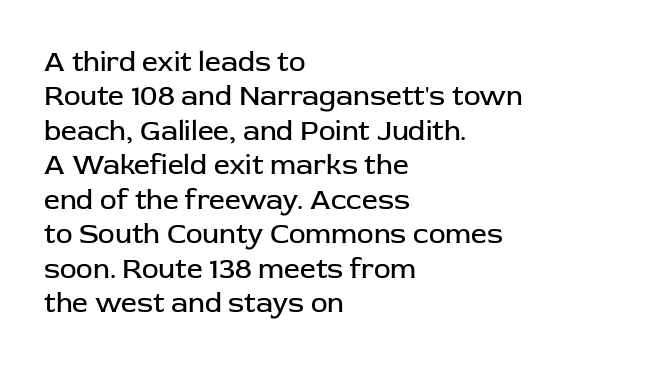
Q: Is the text bold? A: No.
Q: Is the text italic (slanted)? A: No, it is upright.
Q: Is the typeface a serif or a sans-serif typeface? A: Sans-serif.
Q: Is the text underlined? A: No.
Q: How is the paragraph aligned? A: Left-aligned.
Q: Is the spacing between letters normal or unusually wide? A: Normal.
Q: Width (condensed, normal, or wide)? A: Normal.
Q: Stroke contrast? A: Low.
Q: x-height? A: Medium.
Q: Monospaced? A: No.
